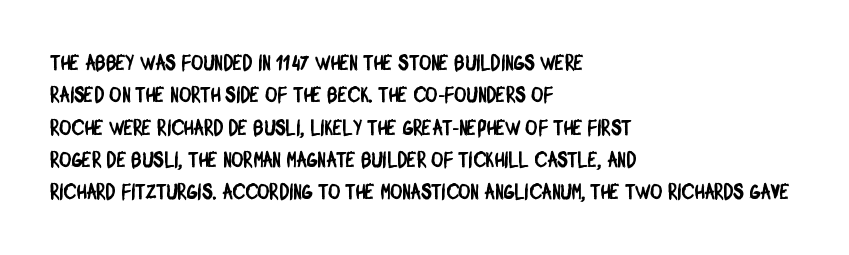
The image shows 21 px text type; set left-aligned, normal line spacing (1.54x), normal letter spacing, not underlined.
